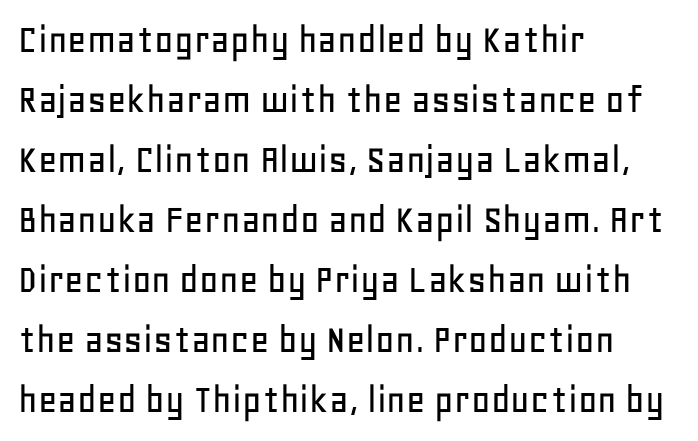
Observe the absence of serifs on each vertical stroke in this sample. It's the straight-up-and-down kind of type. Alignment: flush left. Clear beneath every line of the passage. Is this a fixed-width face? No — the glyphs have proportional, varying widths.
